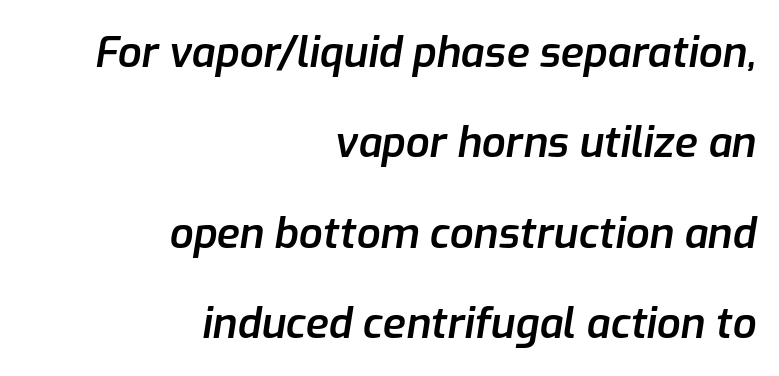
{"italic": "yes", "lean": "right", "slant_degrees": 9, "bold": "semi", "weight": "semibold", "width": "normal", "stroke_contrast": "low", "x_height": "medium", "monospaced": "no", "underline": "no", "align": "right", "line_spacing": "loose", "line_spacing_ratio": 2.15, "letter_spacing": "normal", "letter_spacing_em": 0.0, "glyph_px": 42}
